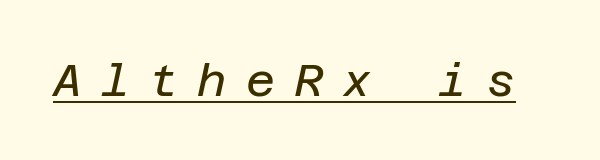
If you drew a line through each stem, it would be angled. The tracking reads as deliberately expanded to a designer's eye. A typographer would call this underscored text. Nothing heavy about these letters — not bold at all.
